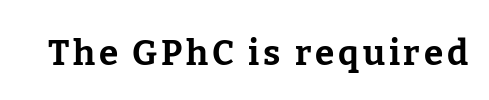
A typesetter would call this proportional, since set widths differ per character. The foot of each line stays bare and open. Posture: straight, roman, zero tilt. Observe the serifs anchoring each vertical stroke in this sample. Thick stems and heavy bowls — unmistakably bold.
